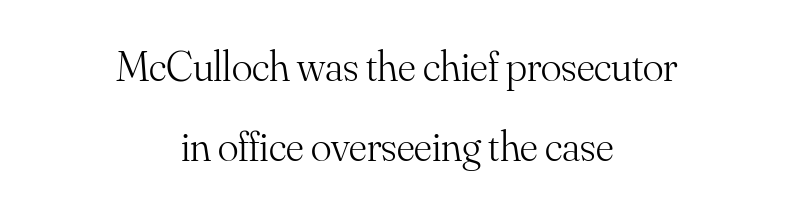
The image shows 43 px light serif type, upright; set centered, line spacing 1.86x, normal letter spacing, not underlined; medium stroke contrast and a small x-height.
